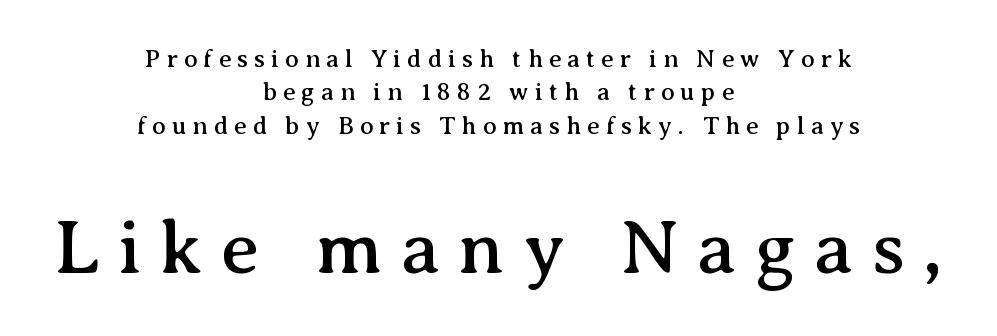
This rendering employs a face with finishing strokes, i.e., a serif. Each letter keeps its own natural width here, so spacing adapts to shape. Rows of type keep a routine distance in the vertical direction. The strip under each line holds only bare page. The passage is arranged like a title page — every line centered. If you squint, the bottom block still reads clearly — it's the larger of the two.
